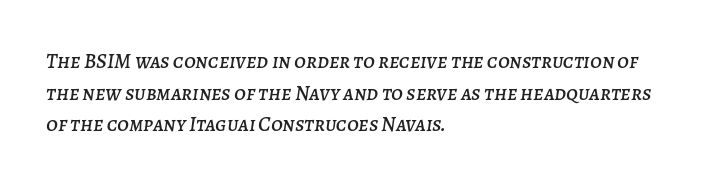
Q: Is the text italic (slanted)? A: Yes, it leans right by about 7 degrees.
Q: Is the text underlined? A: No.
Q: How is the paragraph aligned? A: Left-aligned.
Q: Is the spacing between letters normal or unusually wide? A: Normal.
Q: Is the spacing between lines tight, normal or loose? A: Normal.
